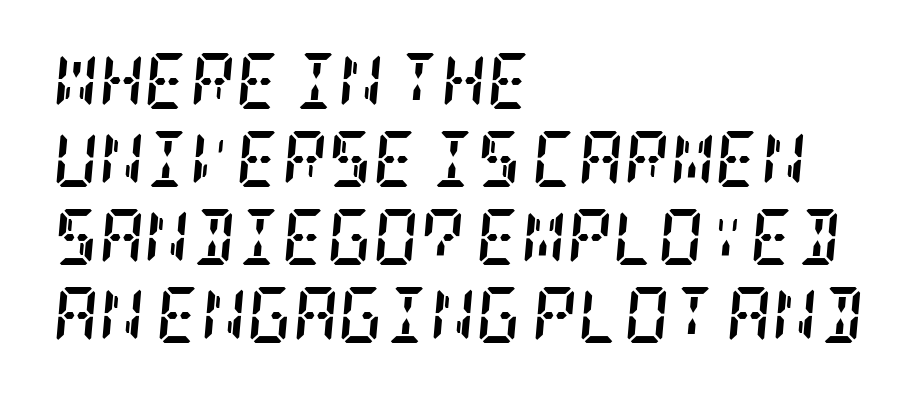
{"serif": "yes", "italic": "yes", "lean": "right", "slant_degrees": 5, "bold": "yes", "weight": "semibold", "width": "condensed", "stroke_contrast": "low", "x_height": "large", "underline": "no", "align": "left", "line_spacing": "normal", "line_spacing_ratio": 1.39, "letter_spacing": "normal", "letter_spacing_em": 0.0, "glyph_px": 56}
